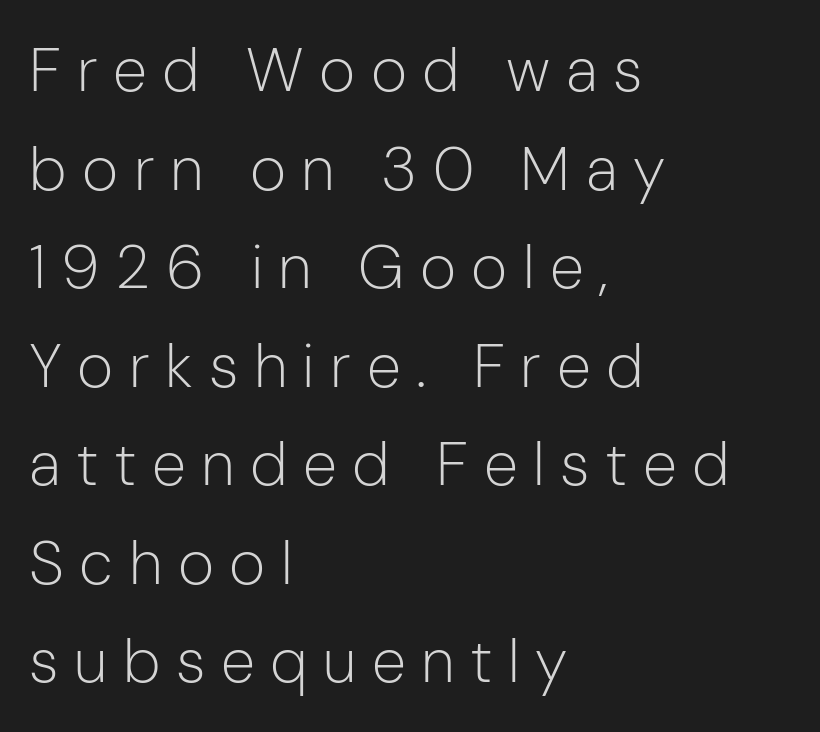
Q: Is the text bold? A: No.
Q: Is the text italic (slanted)? A: No, it is upright.
Q: Is the typeface a serif or a sans-serif typeface? A: Sans-serif.
Q: Is the text underlined? A: No.
Q: How is the paragraph aligned? A: Left-aligned.
Q: Is the spacing between letters normal or unusually wide? A: Unusually wide.
Q: Is the spacing between lines tight, normal or loose? A: Normal.
Q: Width (condensed, normal, or wide)? A: Normal.
Q: Stroke contrast? A: Low.
Q: x-height? A: Medium.
Q: Monospaced? A: No.
